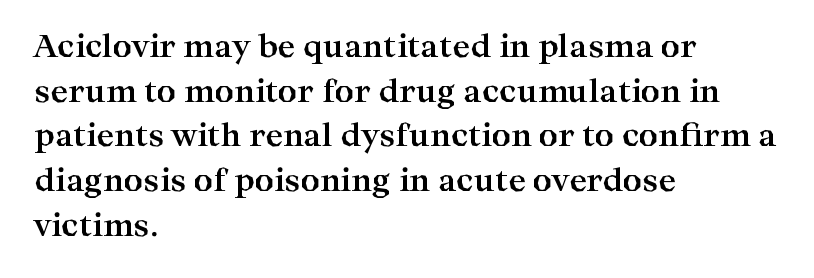
{"serif": "yes", "italic": "no", "bold": "yes", "weight": "bold", "width": "wide", "stroke_contrast": "high", "x_height": "medium", "monospaced": "no", "underline": "no", "align": "left", "line_spacing": "normal", "line_spacing_ratio": 1.49, "letter_spacing": "normal", "letter_spacing_em": 0.0, "glyph_px": 30}
